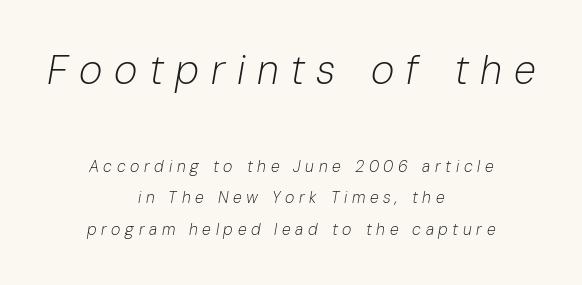
The rendering uses natural spacing where letterforms have individual widths. There's an unmistakable incline to the writing here. Leftover space on each line is divided equally before and after the words. Spacing between characters has been opened up far beyond the box default. This block would shrink considerably if given ordinary leading; it's expanded now.
